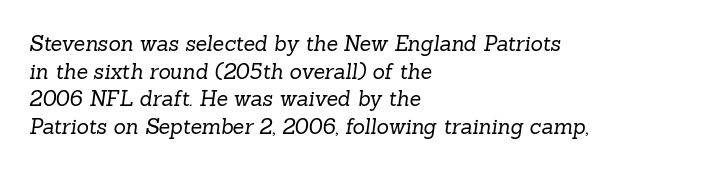
Is this a heavy cut? Hardly; it is regular or lighter. The passage shown has conventional tracking throughout. No word sits above an underline. Whoever set this chose a conventional vertical rhythm. The rendering anchors every line to the left-hand side.
